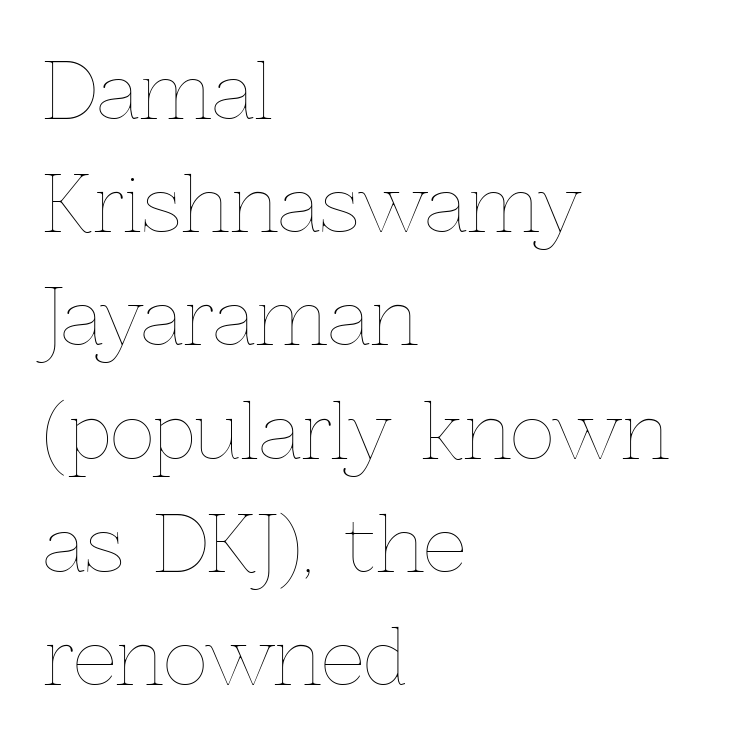
No word sits above an underline. Looks like regular typesetting: each glyph gets only the width it needs. Each line starts at the same left margin while the right side varies. Letters have the restrained weight of plain body copy at most.
